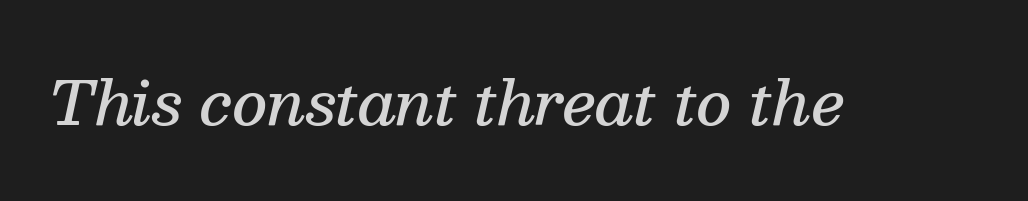
Tracking here is standard; glyphs follow each other at the usual distance. These lines carry some extra weight — a demibold, not a full bold. Looking at the ascenders, they clearly lean. Typographically, this falls in the serif category. The foot of each line stays bare and open. Varying glyph widths throughout — classic text-font behaviour.
